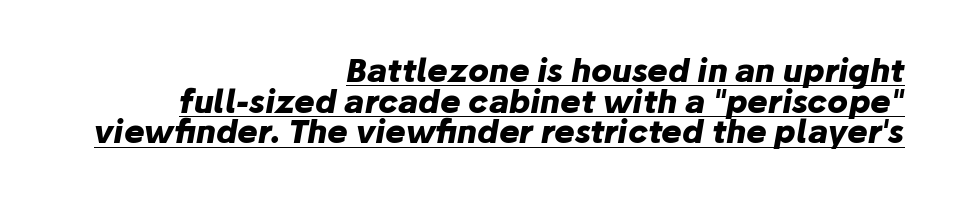
Leftover space on each line is placed entirely before the opening word. Somebody hit Ctrl+U on this one — the words are underlined. On the weight axis this lands at bold, roughly 700. Between one letter and the next there's only the usual sliver of space. Italic: yes, the glyphs are oblique.
